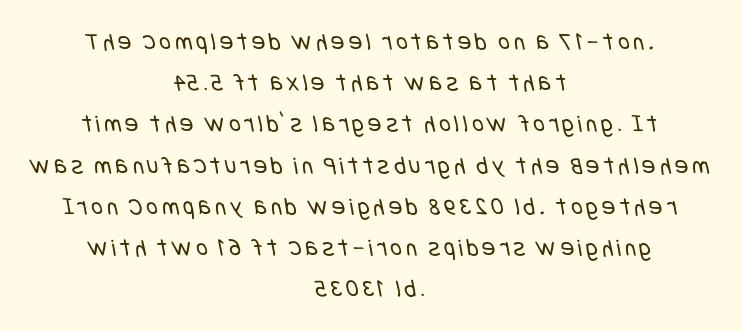
Horizontal bands of white between lines are of average thickness. The words here are not underlined. No extra ink here — the face is not bold. In CSS terms this would be text-align: center.
